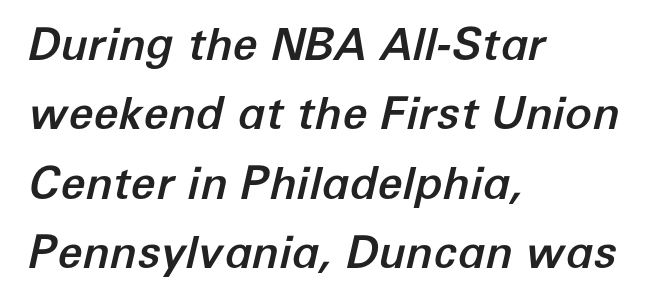
The rendering keeps characters at their native spacing. This sample is left-justified, so line endings fall wherever the words run out. The words here are not underlined. Evenly set lines give the paragraph a standard silhouette. Looks like regular typesetting: each glyph gets only the width it needs. The passage shown leans; its letterforms are oblique.
